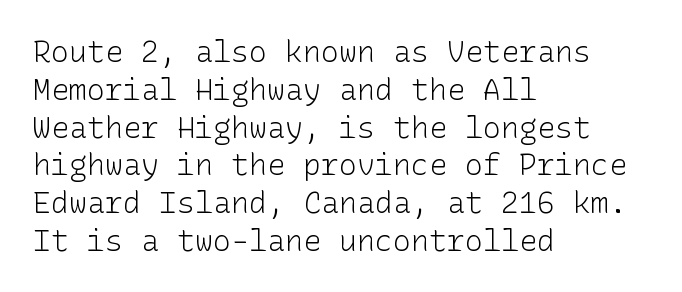
{"serif": "no", "italic": "no", "bold": "no", "weight": "light", "width": "normal", "stroke_contrast": "low", "x_height": "medium", "underline": "no", "align": "left", "line_spacing": "normal", "line_spacing_ratio": 1.26, "letter_spacing": "normal", "letter_spacing_em": 0.0, "glyph_px": 30}
